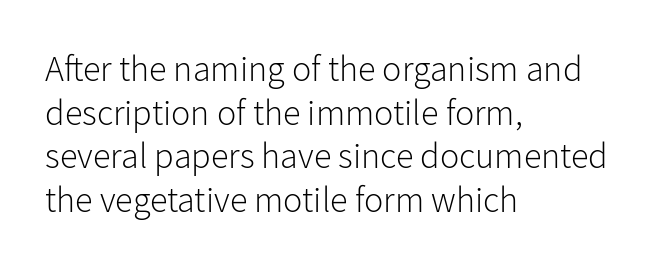
Posture: vertical. Tracking here is standard; glyphs follow each other at the usual distance. Examine the stroke ends and you'll find no serifs. Notice how the passage keeps a crisp vertical edge on the left only. Summary of weight: not heavy and not bold. The area under the type is left untouched.
